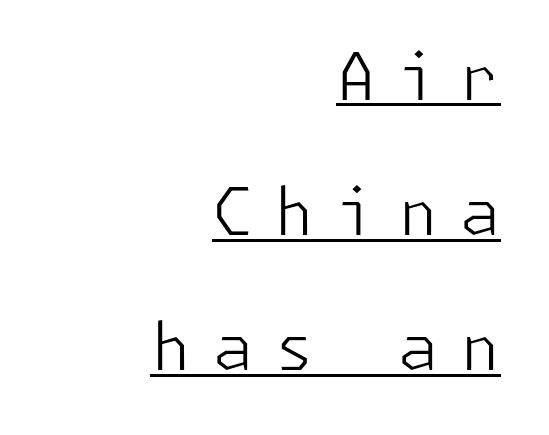
Q: Is the text bold? A: No.
Q: Is the text italic (slanted)? A: No, it is upright.
Q: Is the typeface a serif or a sans-serif typeface? A: Sans-serif.
Q: Is the text underlined? A: Yes.
Q: How is the paragraph aligned? A: Right-aligned.
Q: Is the spacing between letters normal or unusually wide? A: Unusually wide.
Q: Is the spacing between lines tight, normal or loose? A: Loose.
Q: Width (condensed, normal, or wide)? A: Normal.
Q: Stroke contrast? A: Low.
Q: x-height? A: Medium.
